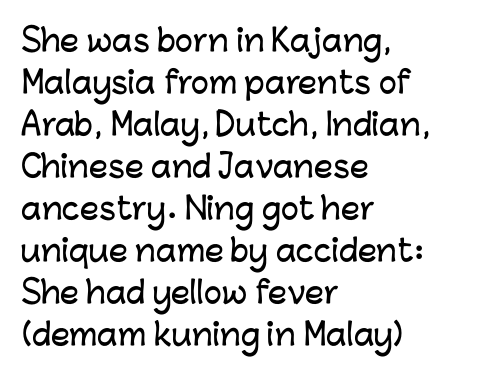
The glyphs in this specimen are sans serif. The lettering holds an erect, upright posture throughout. These lines are set flush left with a ragged right edge. How would I describe the line gaps? Plain and ordinary. These lines are rendered in a variable-pitch font.
